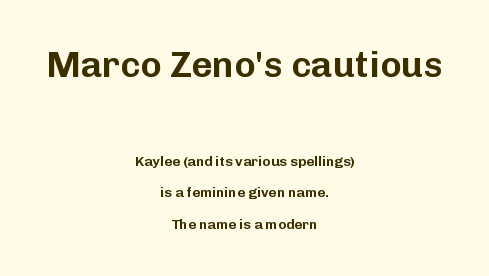
{"serif": "no", "italic": "no", "width": "normal", "stroke_contrast": "low", "x_height": "medium", "monospaced": "no", "underline": "no", "align": "center", "line_spacing": "loose", "line_spacing_ratio": 2.23, "letter_spacing": "normal", "letter_spacing_em": 0.0, "larger_block": "first", "size_ratio": 2.57, "glyph_px": 36}
